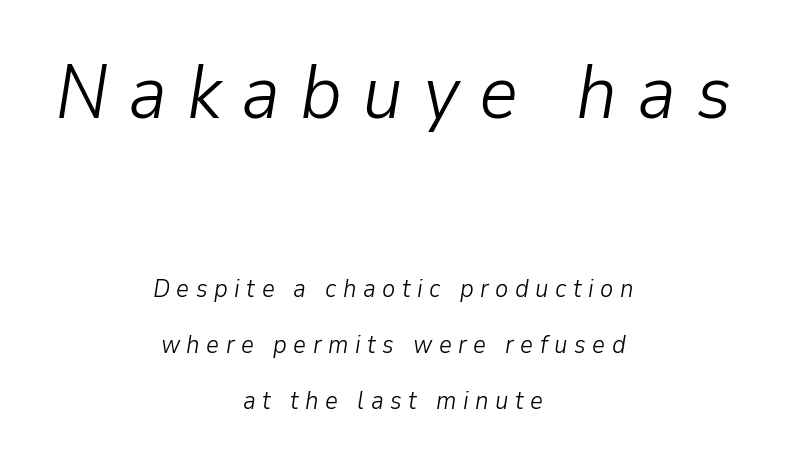
The image shows 76 px light type, italic (leaning right); set centered, loose line spacing (2.23x), unusually wide letter spacing (+0.26 em), not underlined; the first (top) block is 3.04x larger; low stroke contrast and a medium x-height.
